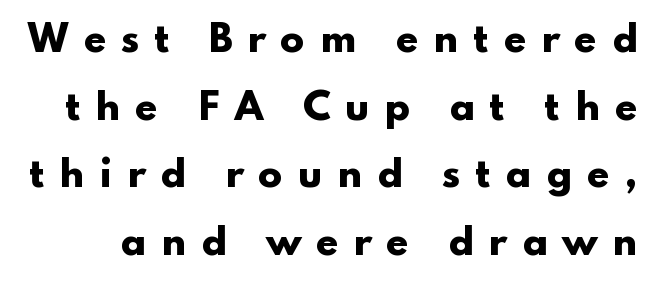
{"serif": "no", "italic": "no", "bold": "yes", "weight": "heavy", "width": "wide", "stroke_contrast": "low", "x_height": "small", "monospaced": "no", "underline": "no", "line_spacing_ratio": 1.88, "letter_spacing": "wide", "letter_spacing_em": 0.4, "glyph_px": 36}
